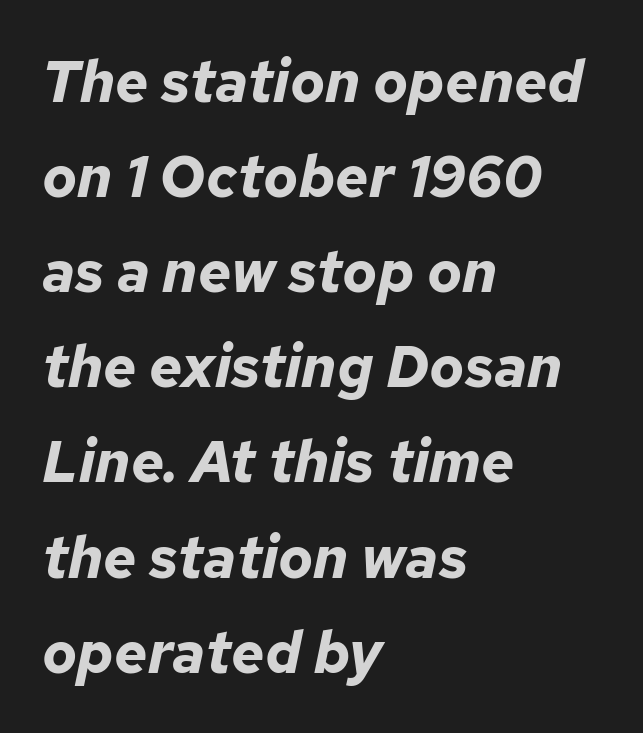
The specimen omits any rule beneath the text block's lines. Looking at the ascenders, they clearly lean. Observe the ordinary spacing: letters are neighbours, not strangers. The typesetting leans heavy: a genuine bold.
